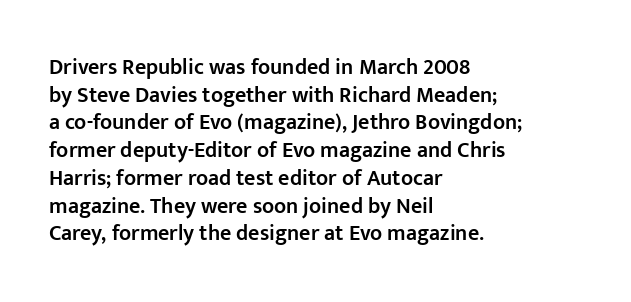
Q: Is the text bold? A: Semi-bold.
Q: Is the text italic (slanted)? A: No, it is upright.
Q: Is the text underlined? A: No.
Q: How is the paragraph aligned? A: Left-aligned.
Q: Is the spacing between letters normal or unusually wide? A: Normal.
Q: Is the spacing between lines tight, normal or loose? A: Normal.
